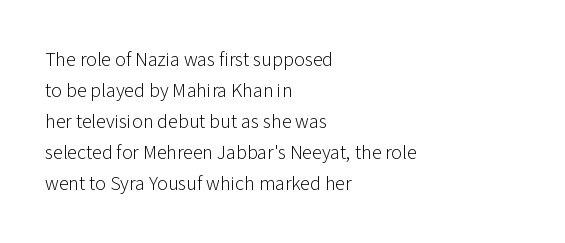
Q: Is the text bold? A: No.
Q: Is the text italic (slanted)? A: No, it is upright.
Q: Is the text underlined? A: No.
Q: How is the paragraph aligned? A: Left-aligned.
Q: Is the spacing between letters normal or unusually wide? A: Normal.
Q: Is the spacing between lines tight, normal or loose? A: Normal.
